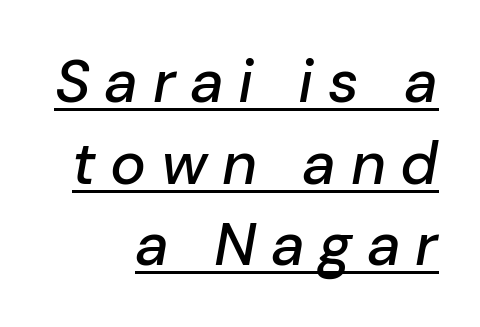
Q: Is the text italic (slanted)? A: Yes, it leans right by about 10 degrees.
Q: Is the text underlined? A: Yes.
Q: How is the paragraph aligned? A: Right-aligned.
Q: Is the spacing between letters normal or unusually wide? A: Unusually wide.
Q: Is the spacing between lines tight, normal or loose? A: Normal.
Q: Width (condensed, normal, or wide)? A: Normal.
Q: Stroke contrast? A: Low.
Q: x-height? A: Medium.
Q: Monospaced? A: No.
